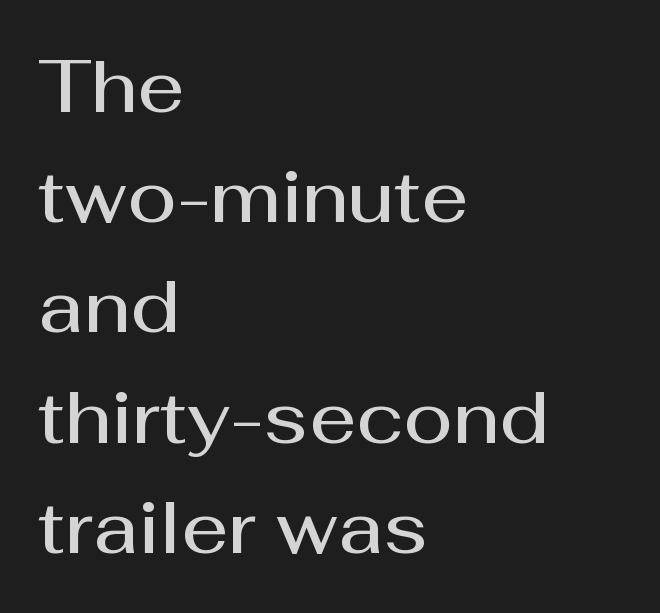
Q: Is the text bold? A: Semi-bold.
Q: Is the text italic (slanted)? A: No, it is upright.
Q: Is the typeface a serif or a sans-serif typeface? A: Sans-serif.
Q: Is the text underlined? A: No.
Q: How is the paragraph aligned? A: Left-aligned.
Q: Is the spacing between letters normal or unusually wide? A: Normal.
Q: Is the spacing between lines tight, normal or loose? A: Normal.
Q: Width (condensed, normal, or wide)? A: Normal.
Q: Stroke contrast? A: Medium.
Q: x-height? A: Medium.
Q: Monospaced? A: No.
